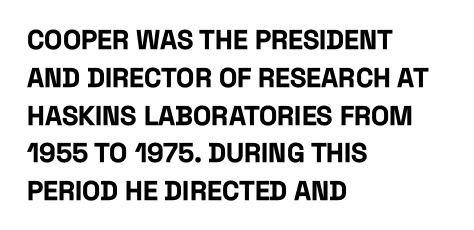
Line spacing here is normal. The baseline area is clear. This sample uses an upright cut, with every glyph sitting square on the baseline. These lines keep a tight, regular rhythm from letter to letter. Line beginnings align vertically; line endings do not.
